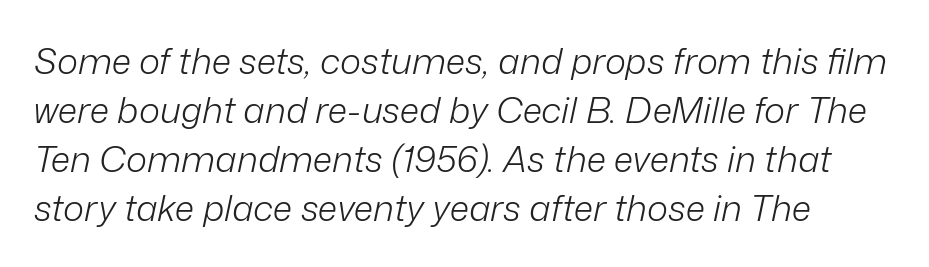
Q: Is the text bold? A: No.
Q: Is the text italic (slanted)? A: Yes, it leans right by about 12 degrees.
Q: Is the text underlined? A: No.
Q: Is the spacing between letters normal or unusually wide? A: Normal.
Q: Is the spacing between lines tight, normal or loose? A: Normal.
Q: Width (condensed, normal, or wide)? A: Normal.
Q: Stroke contrast? A: Low.
Q: x-height? A: Medium.
Q: Monospaced? A: No.
